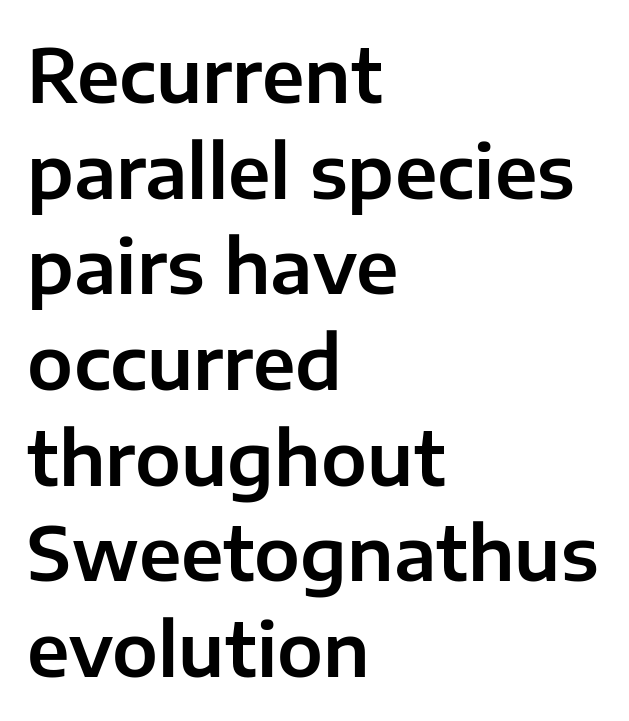
{"serif": "no", "italic": "no", "width": "normal", "stroke_contrast": "low", "x_height": "medium", "monospaced": "no", "underline": "no", "align": "left", "line_spacing": "normal", "line_spacing_ratio": 1.31, "letter_spacing": "normal", "letter_spacing_em": 0.0, "glyph_px": 73}
